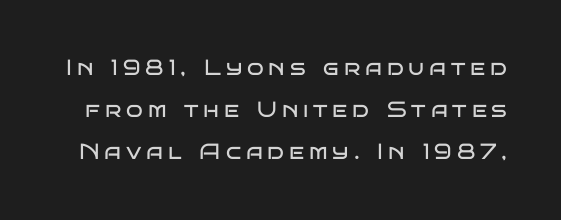
The passage shown has open, widely tracked lettering throughout. Only glyphs here, with clear space below each row. It's the straight-up-and-down kind of type. Stems here are at most as thick as an everyday book face. You could fit nearly another row in the gap between these rows.
